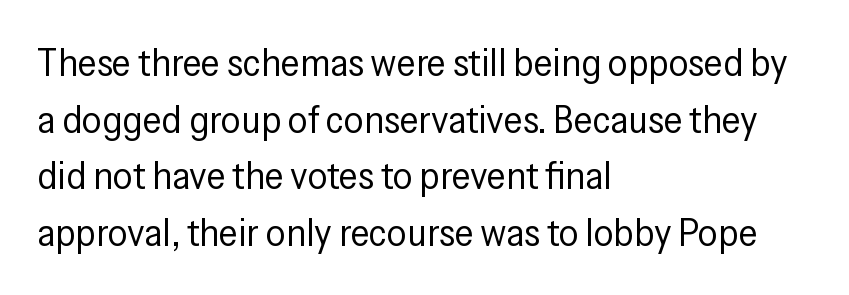
Does the copy run flush right? No — it runs flush left. This sample has the flowing, uneven cadence of proportional lettering. Check where the strokes stop: nothing finishes them off — pure sans. Bold? No — there's no thickening of the strokes.
